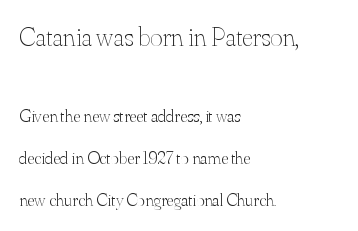
Compared with typical paragraphs, the rows here are farther apart. Is the block centered? No — it sits flush against the left margin. Visually, the top section dominates because its glyphs are scaled up. Between one letter and the next there's only the usual sliver of space. Underlining? Definitely not there. The letters stand straight up with perfectly vertical stems.
